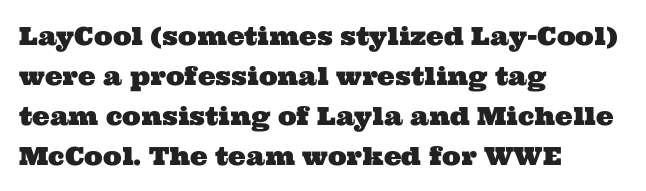
The image shows 25 px text type; set left-aligned, normal line spacing (1.6x), normal letter spacing, not underlined.
